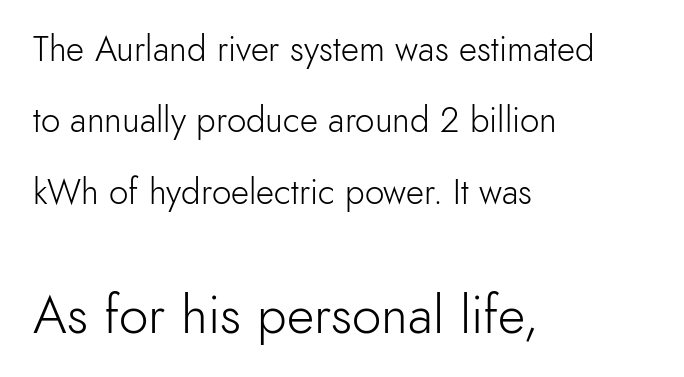
Q: Is the text bold? A: No.
Q: Is the text italic (slanted)? A: No, it is upright.
Q: Is the typeface a serif or a sans-serif typeface? A: Sans-serif.
Q: Is the text underlined? A: No.
Q: How is the paragraph aligned? A: Left-aligned.
Q: Is the spacing between letters normal or unusually wide? A: Normal.
Q: Is the spacing between lines tight, normal or loose? A: Loose.
Q: Which block of text is set in a larger size, the first (top) or the second (bottom)? A: The second (bottom) one.
Q: Width (condensed, normal, or wide)? A: Normal.
Q: x-height? A: Small.
Q: Monospaced? A: No.
